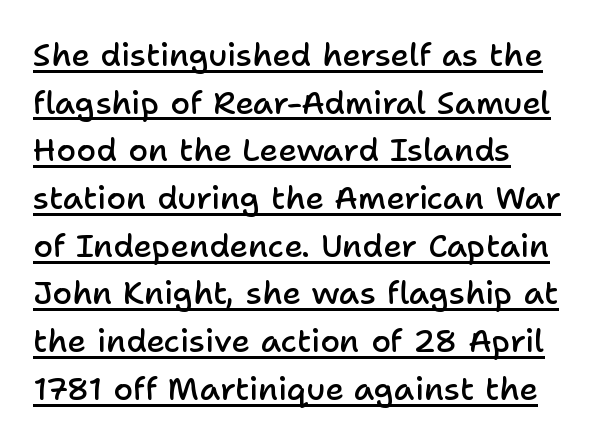
The image shows 32 px semibold sans-serif type, upright; set left-aligned, normal line spacing (1.49x), normal letter spacing, underlined; low stroke contrast and a medium x-height.
